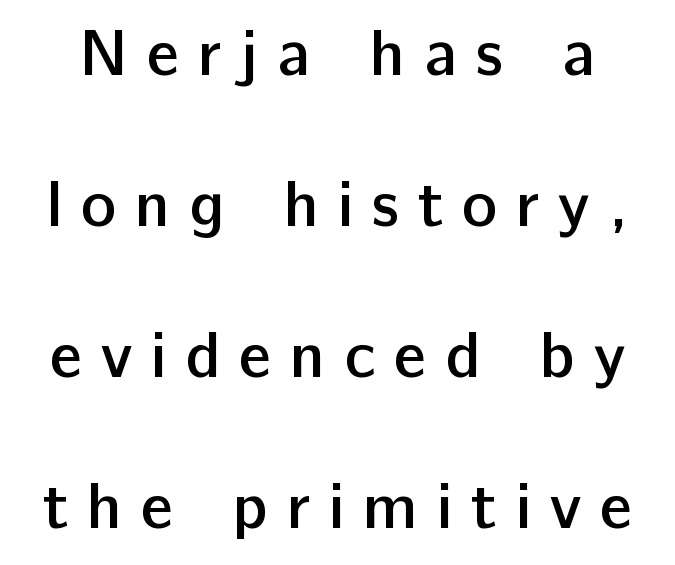
The designer went with a sans here, leaving each stem footless. The glyphs have the mass of a demibold cut, below bold. Compared with typical body copy, the letter spacing here is much looser. The baseline area is clear.
